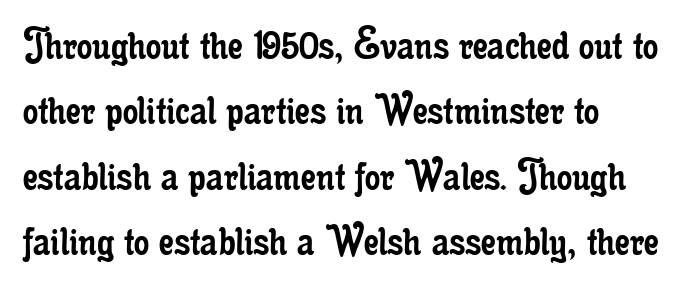
No letter is thick-stroked: the sample isn't bold. One glance says typical: line gaps are just what's usual. The paragraph shown leans on its left margin. The line texture is even and compact thanks to regular tracking. Decoration check: the copy has no underline.
